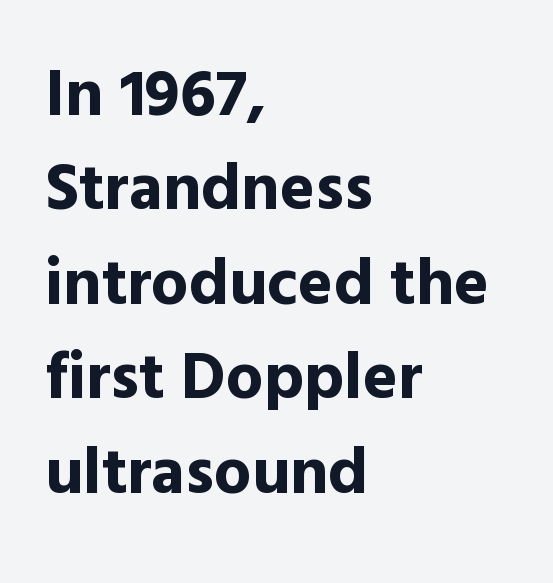
{"serif": "no", "italic": "no", "bold": "yes", "weight": "bold", "width": "normal", "x_height": "medium", "monospaced": "no", "underline": "no", "align": "left", "line_spacing": "normal", "line_spacing_ratio": 1.43, "letter_spacing": "normal", "letter_spacing_em": 0.0, "glyph_px": 66}
